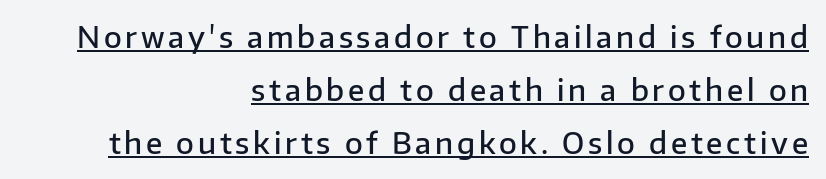
The image shows 29 px semibold sans-serif type, upright; set right-aligned, line spacing 1.82x, underlined; low stroke contrast and a medium x-height.
